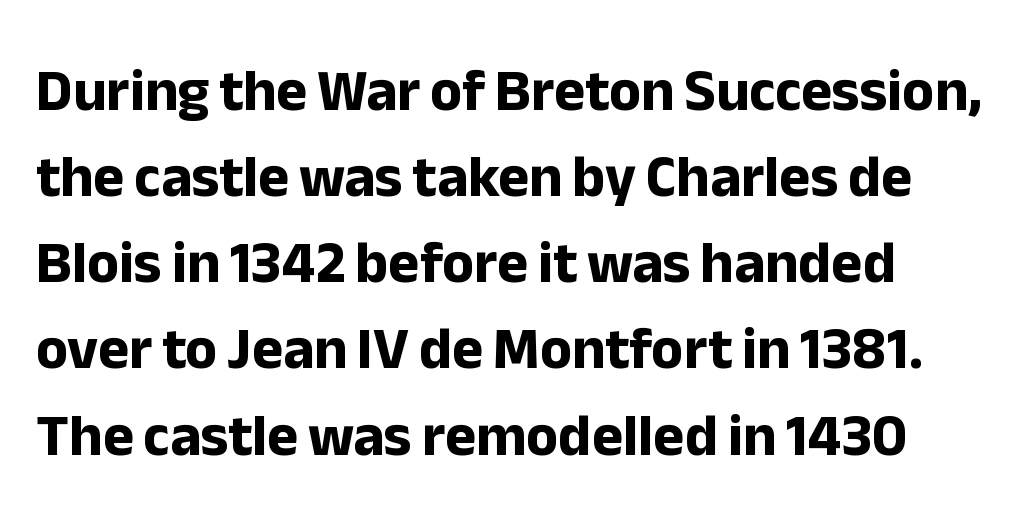
Q: Is the text bold? A: Yes.
Q: Is the text italic (slanted)? A: No, it is upright.
Q: Is the typeface a serif or a sans-serif typeface? A: Sans-serif.
Q: Is the text underlined? A: No.
Q: How is the paragraph aligned? A: Left-aligned.
Q: Is the spacing between letters normal or unusually wide? A: Normal.
Q: Is the spacing between lines tight, normal or loose? A: Normal.
Q: Width (condensed, normal, or wide)? A: Normal.
Q: Stroke contrast? A: Low.
Q: x-height? A: Medium.
Q: Monospaced? A: No.
